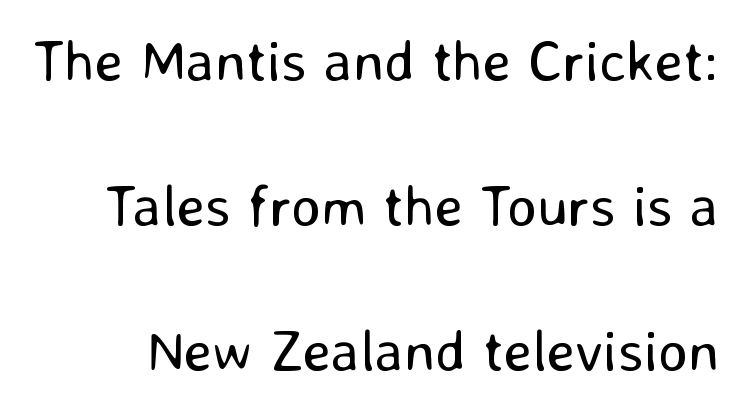
The image shows 58 px regular-weight sans-serif type, upright; set loose line spacing (2.5x), normal letter spacing, not underlined; low stroke contrast and a medium x-height.
